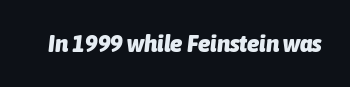
Q: Is the text bold? A: Yes.
Q: Is the text italic (slanted)? A: Yes, it leans right by about 6 degrees.
Q: Is the text underlined? A: No.
Q: Is the spacing between letters normal or unusually wide? A: Normal.
